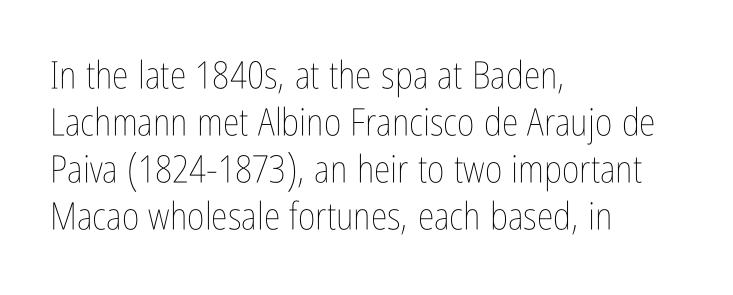
Q: Is the text bold? A: No.
Q: Is the text italic (slanted)? A: No, it is upright.
Q: Is the text underlined? A: No.
Q: How is the paragraph aligned? A: Left-aligned.
Q: Is the spacing between letters normal or unusually wide? A: Normal.
Q: Width (condensed, normal, or wide)? A: Condensed.
Q: Stroke contrast? A: Low.
Q: x-height? A: Medium.
Q: Monospaced? A: No.
